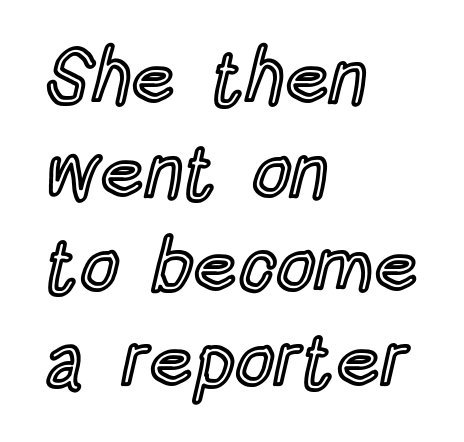
The image shows 76 px condensed type; set left-aligned, line spacing 1.24x, normal letter spacing, not underlined; a large x-height.
